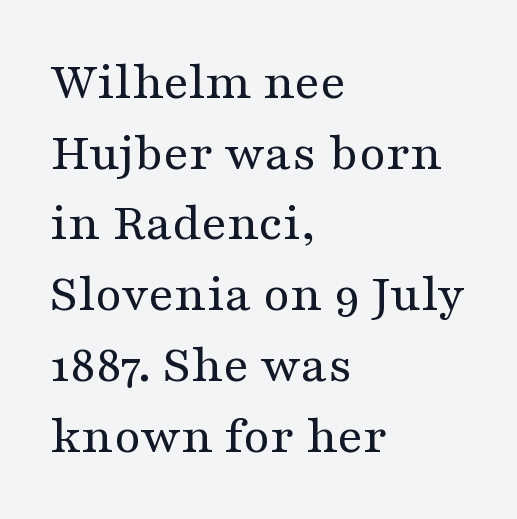
Q: Is the text bold? A: No.
Q: Is the text italic (slanted)? A: No, it is upright.
Q: Is the typeface a serif or a sans-serif typeface? A: Serif.
Q: Is the text underlined? A: No.
Q: How is the paragraph aligned? A: Left-aligned.
Q: Is the spacing between letters normal or unusually wide? A: Normal.
Q: Is the spacing between lines tight, normal or loose? A: Normal.
Q: Width (condensed, normal, or wide)? A: Wide.
Q: Stroke contrast? A: Medium.
Q: x-height? A: Medium.
Q: Monospaced? A: No.
